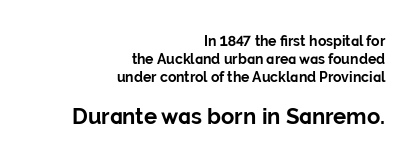
The image shows 22 px bold type, upright; set right-aligned, normal line spacing (1.27x), normal letter spacing, not underlined; the second (bottom) block is 1.57x larger.
